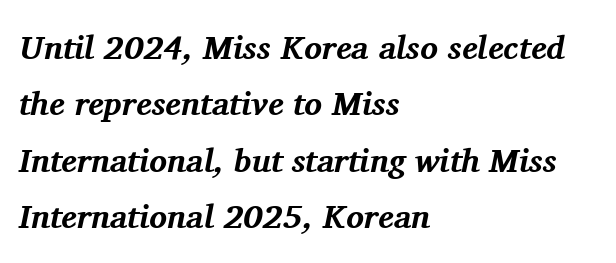
{"serif": "yes", "italic": "yes", "lean": "right", "slant_degrees": 11, "bold": "yes", "weight": "bold", "width": "normal", "stroke_contrast": "medium", "x_height": "medium", "monospaced": "no", "underline": "no", "align": "left", "line_spacing_ratio": 1.71, "letter_spacing": "normal", "letter_spacing_em": 0.0, "glyph_px": 33}
